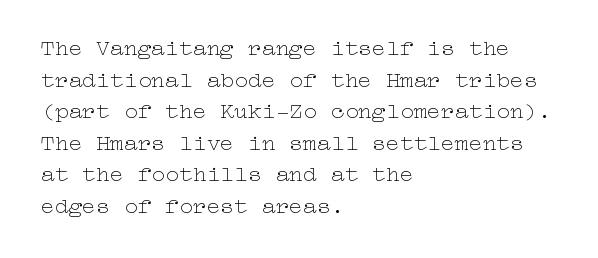
Q: Is the text bold? A: No.
Q: Is the text italic (slanted)? A: No, it is upright.
Q: Is the text underlined? A: No.
Q: How is the paragraph aligned? A: Left-aligned.
Q: Is the spacing between letters normal or unusually wide? A: Normal.
Q: Is the spacing between lines tight, normal or loose? A: Normal.
